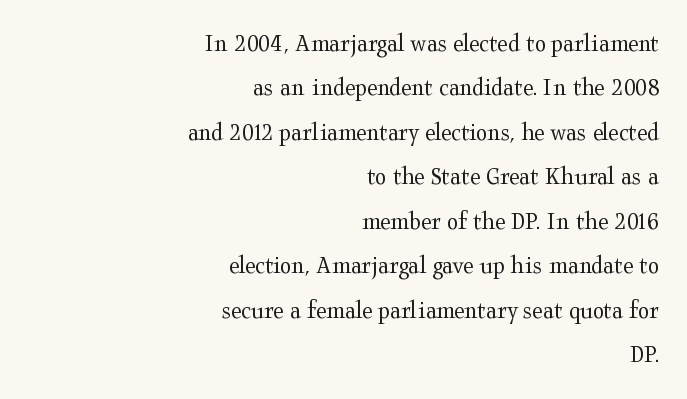
The face looks like a standard text weight, possibly lighter. Each line ends at the same right margin while the left side varies. How are the letters spaced? Ordinarily, with no added tracking. These lines were composed using upright roman letters. The passage shown is not underscored anywhere.
